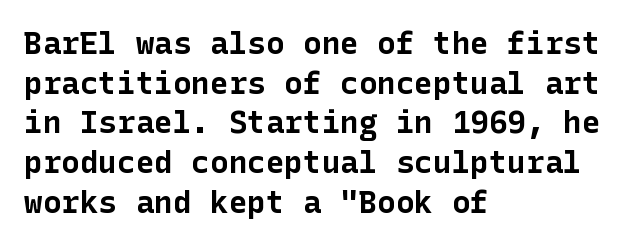
{"serif": "no", "italic": "no", "bold": "yes", "weight": "bold", "width": "normal", "stroke_contrast": "low", "x_height": "medium", "underline": "no", "align": "left", "line_spacing": "normal", "line_spacing_ratio": 1.28, "letter_spacing": "normal", "letter_spacing_em": 0.0, "glyph_px": 31}
